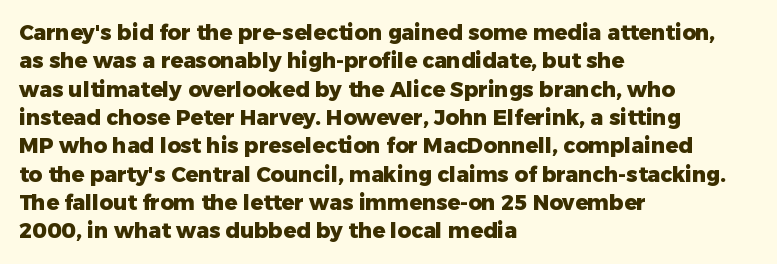
{"italic": "no", "bold": "yes", "underline": "no", "align": "left", "line_spacing": "normal", "line_spacing_ratio": 1.35, "letter_spacing": "normal", "letter_spacing_em": 0.0, "glyph_px": 21}
